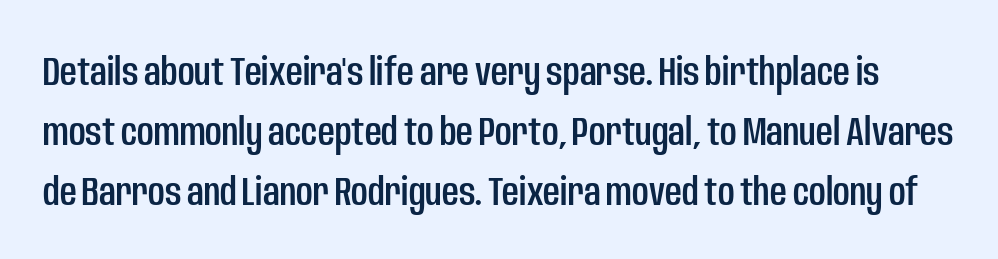
{"serif": "no", "italic": "no", "width": "condensed", "stroke_contrast": "low", "x_height": "large", "monospaced": "no", "underline": "no", "line_spacing": "normal", "line_spacing_ratio": 1.46, "letter_spacing": "normal", "letter_spacing_em": 0.0, "glyph_px": 41}
